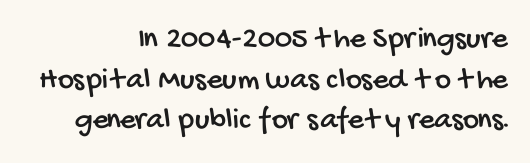
The image shows 31 px condensed sans-serif type; set right-aligned, normal line spacing (1.31x), normal letter spacing, not underlined; low stroke contrast and a large x-height.
